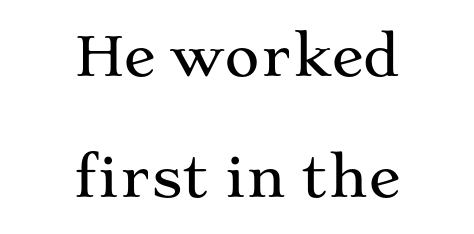
{"serif": "yes", "italic": "no", "width": "wide", "stroke_contrast": "medium", "x_height": "medium", "monospaced": "no", "underline": "no", "align": "center", "line_spacing": "loose", "line_spacing_ratio": 2.25, "letter_spacing": "normal", "letter_spacing_em": 0.0, "glyph_px": 54}
